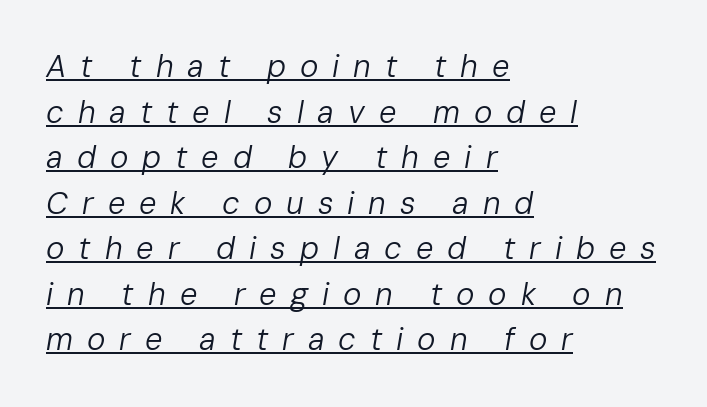
{"italic": "yes", "lean": "right", "slant_degrees": 10, "bold": "no", "weight": "regular", "width": "normal", "stroke_contrast": "low", "x_height": "medium", "monospaced": "no", "underline": "yes", "align": "left", "line_spacing": "normal", "line_spacing_ratio": 1.47, "letter_spacing": "wide", "letter_spacing_em": 0.45, "glyph_px": 31}
